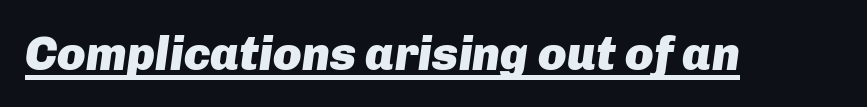
{"italic": "yes", "lean": "right", "slant_degrees": 8, "bold": "yes", "weight": "heavy", "width": "normal", "stroke_contrast": "low", "x_height": "medium", "monospaced": "no", "underline": "yes", "letter_spacing": "normal", "letter_spacing_em": 0.0, "glyph_px": 47}
